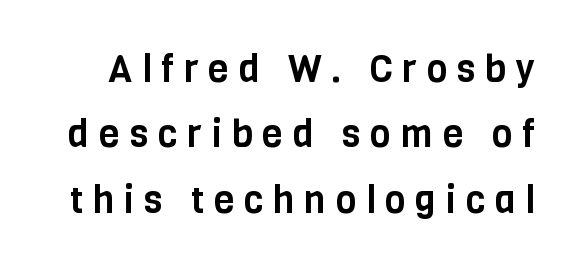
Q: Is the text italic (slanted)? A: No, it is upright.
Q: Is the typeface a serif or a sans-serif typeface? A: Sans-serif.
Q: Is the text underlined? A: No.
Q: Is the spacing between letters normal or unusually wide? A: Unusually wide.
Q: Width (condensed, normal, or wide)? A: Condensed.
Q: Stroke contrast? A: Low.
Q: x-height? A: Large.
Q: Monospaced? A: No.
